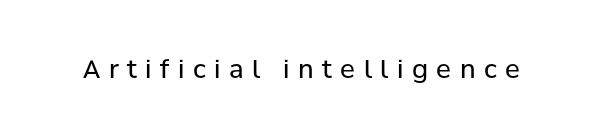
This rendering features lettering with no underline. This reads as an unemphasized weight, regular at the heaviest. Display-style spreading of the glyphs; the letterfit is very open. This is roman type, the default non-slanted kind.
